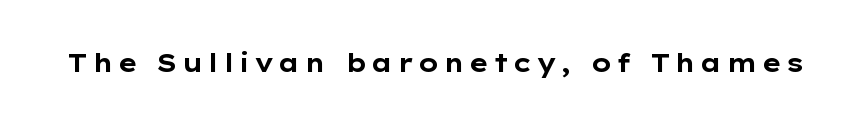
Q: Is the text bold? A: Yes.
Q: Is the text italic (slanted)? A: No, it is upright.
Q: Is the text underlined? A: No.
